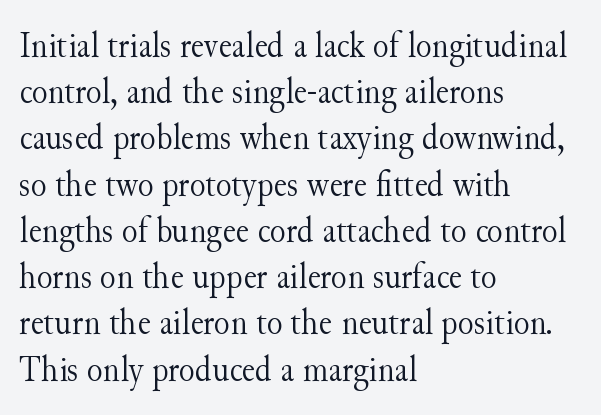
Q: Is the text bold? A: No.
Q: Is the text italic (slanted)? A: No, it is upright.
Q: Is the typeface a serif or a sans-serif typeface? A: Serif.
Q: Is the text underlined? A: No.
Q: How is the paragraph aligned? A: Left-aligned.
Q: Is the spacing between letters normal or unusually wide? A: Normal.
Q: Is the spacing between lines tight, normal or loose? A: Normal.
Q: Width (condensed, normal, or wide)? A: Normal.
Q: Stroke contrast? A: Medium.
Q: x-height? A: Small.
Q: Monospaced? A: No.
